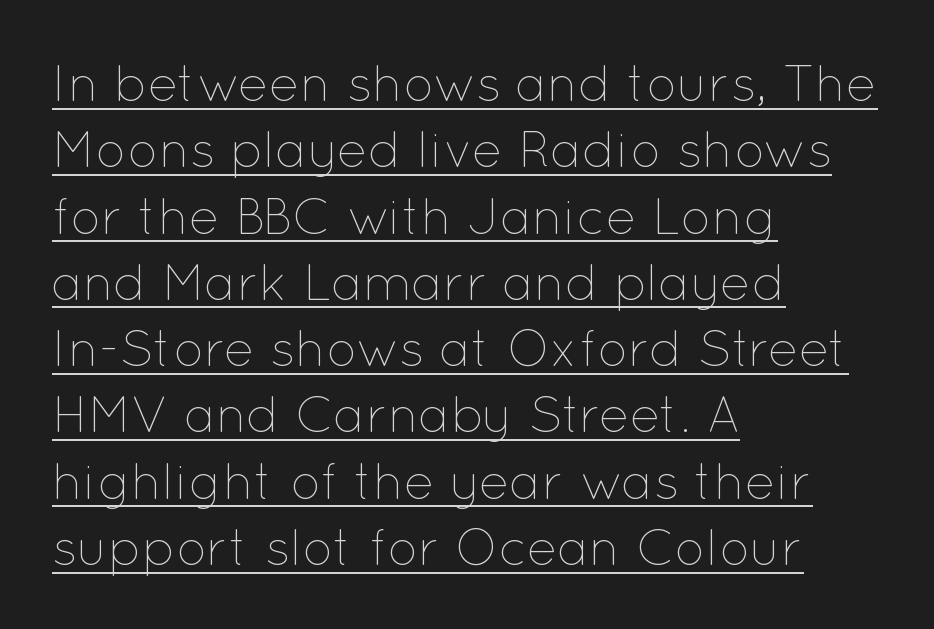
{"italic": "no", "bold": "no", "weight": "thin", "width": "normal", "stroke_contrast": "low", "x_height": "medium", "monospaced": "no", "underline": "yes", "align": "left", "line_spacing": "normal", "line_spacing_ratio": 1.3, "letter_spacing": "normal", "letter_spacing_em": 0.0, "glyph_px": 51}
